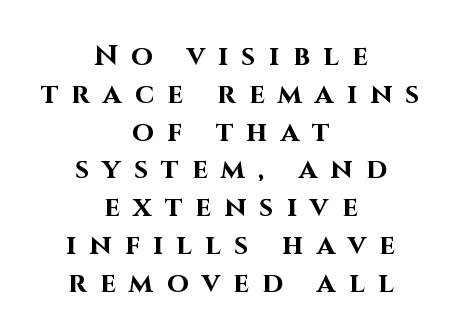
{"serif": "no", "italic": "no", "bold": "yes", "weight": "bold", "width": "normal", "stroke_contrast": "high", "x_height": "large", "monospaced": "no", "underline": "no", "align": "center", "line_spacing": "normal", "line_spacing_ratio": 1.35, "letter_spacing": "wide", "letter_spacing_em": 0.48, "glyph_px": 28}
